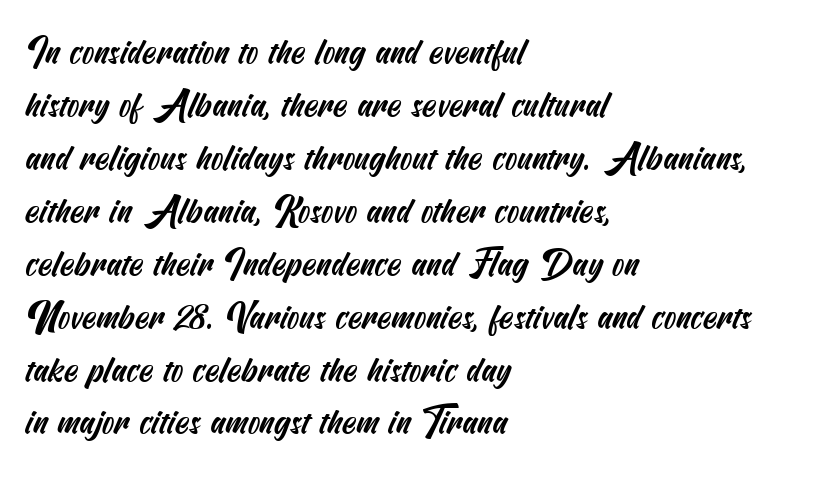
No word sits above an underline. The rendering keeps characters at their native spacing. Rows of type keep a routine distance in the vertical direction. The paragraph shown leans on its left margin. What kind of face is this? One without serifs — a sans.
